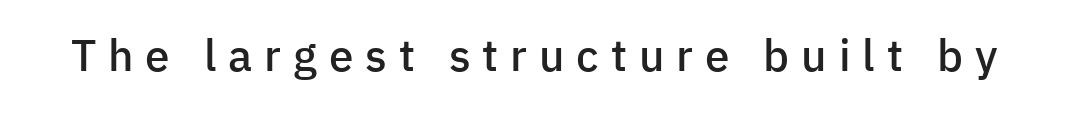
The image shows 44 px semibold sans-serif type, upright; set unusually wide letter spacing (+0.27 em), not underlined; low stroke contrast and a medium x-height.
